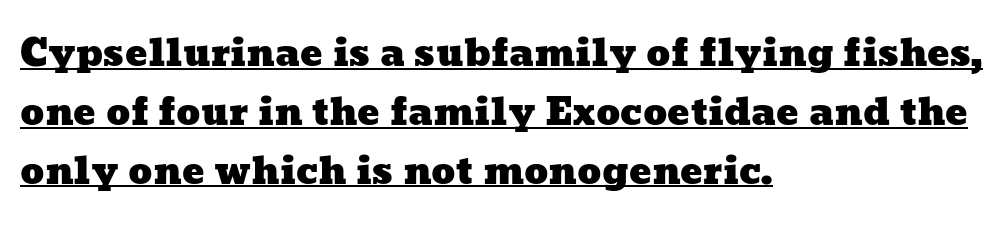
The image shows 37 px wide type; set left-aligned, normal line spacing (1.59x), normal letter spacing, underlined; low stroke contrast and a medium x-height.
